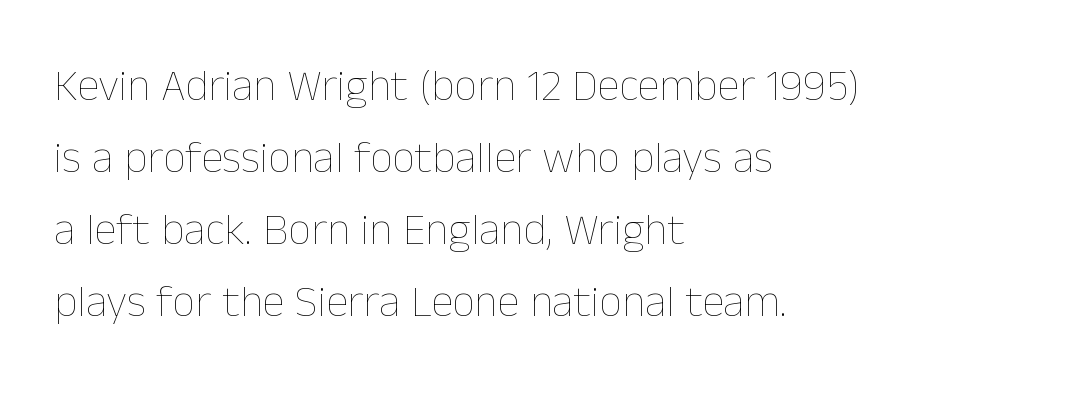
The typography opts for an upright posture over an oblique one. Students, observe: this is what conventionally led text looks like. The passage shown is typed in a proportional face where columns would drift. Observe the ordinary spacing: letters are neighbours, not strangers.
